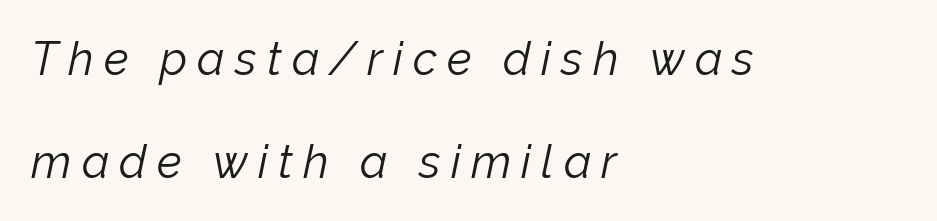
Q: Is the text bold? A: No.
Q: Is the text italic (slanted)? A: Yes, it leans right by about 12 degrees.
Q: Is the text underlined? A: No.
Q: How is the paragraph aligned? A: Left-aligned.
Q: Is the spacing between letters normal or unusually wide? A: Unusually wide.
Q: Is the spacing between lines tight, normal or loose? A: Loose.
Q: Width (condensed, normal, or wide)? A: Normal.
Q: Stroke contrast? A: Low.
Q: x-height? A: Medium.
Q: Monospaced? A: No.
